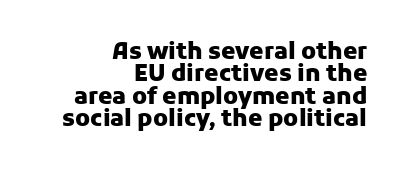
{"italic": "no", "bold": "yes", "underline": "no", "align": "right", "line_spacing": "tight", "line_spacing_ratio": 0.97, "letter_spacing": "normal", "letter_spacing_em": 0.0, "glyph_px": 23}
